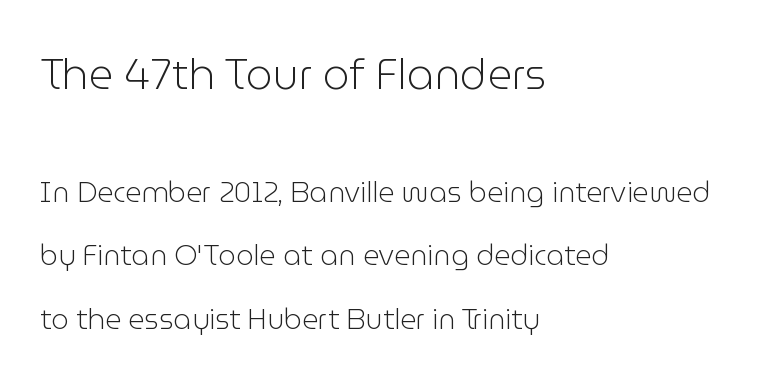
If you drew a ruler down the left edge, every line would touch it. A student would notice the top passage is typeset larger than what follows. If you measured baseline to baseline, you'd find a long distance. The glyphs in this specimen are sans serif.
